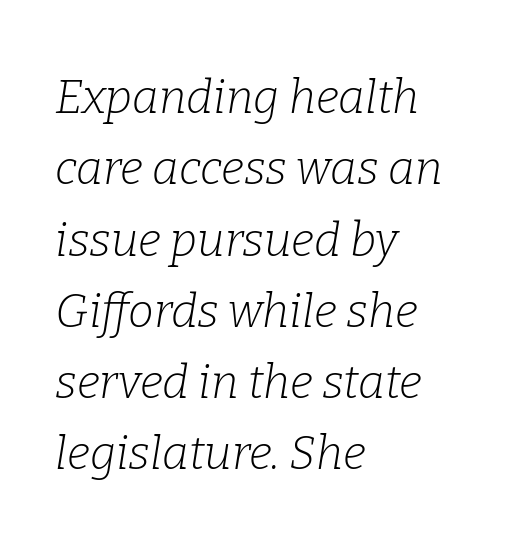
Little horizontal feet cap the strokes, marking this as serif type. One-word summary of the alignment: left. Decoration check: the copy has no underline. Leading: standard. On a weight scale, this lands at 450 or below. Is this a fixed-width face? No — the glyphs have proportional, varying widths.
